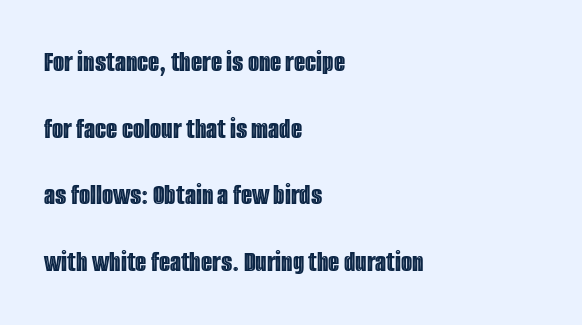
The image shows 29 px condensed type, upright; set left-aligned, loose line spacing (2.3x), normal letter spacing, not underlined; a large x-height.
